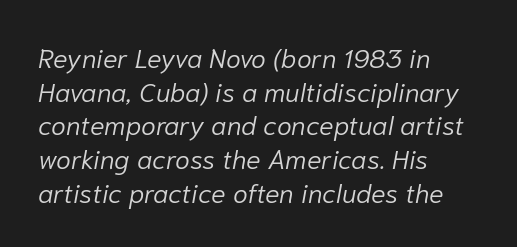
{"italic": "yes", "lean": "right", "slant_degrees": 10, "bold": "no", "underline": "no", "align": "left", "line_spacing": "normal", "line_spacing_ratio": 1.25, "letter_spacing": "normal", "letter_spacing_em": 0.0, "glyph_px": 27}
